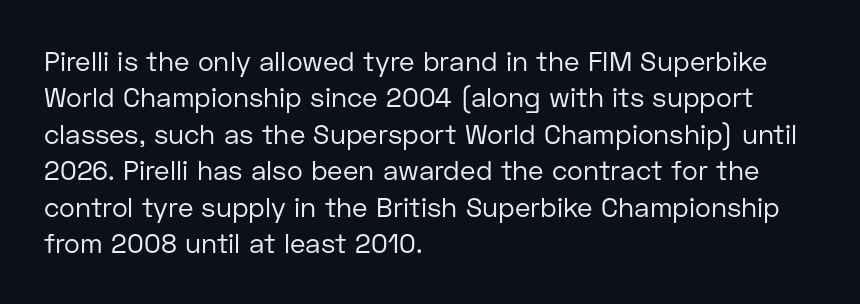
{"italic": "no", "bold": "no", "underline": "no", "align": "left", "line_spacing": "normal", "line_spacing_ratio": 1.35, "letter_spacing": "normal", "letter_spacing_em": 0.0, "glyph_px": 27}
